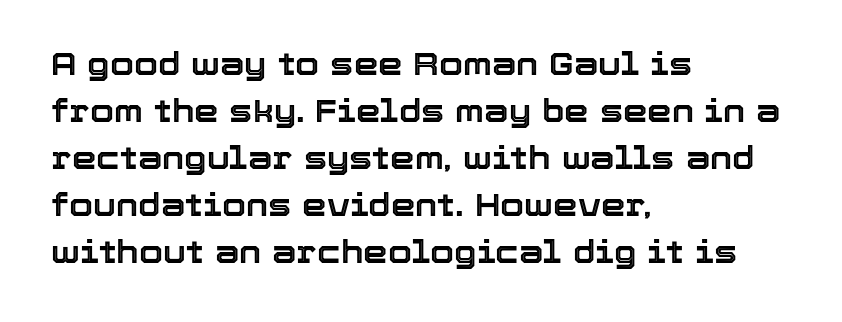
The passage shown is not underscored anywhere. The leading is moderate, giving the passage an even texture. Posture: vertical. Glyph-to-glyph distance matches everyday printed text. Each letter keeps its own natural width here, so spacing adapts to shape.
